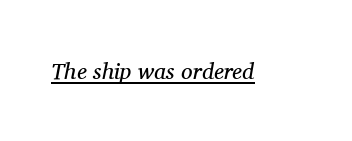
Q: Is the text bold? A: No.
Q: Is the text italic (slanted)? A: Yes, it leans right by about 11 degrees.
Q: Is the text underlined? A: Yes.
Q: Is the spacing between letters normal or unusually wide? A: Normal.
